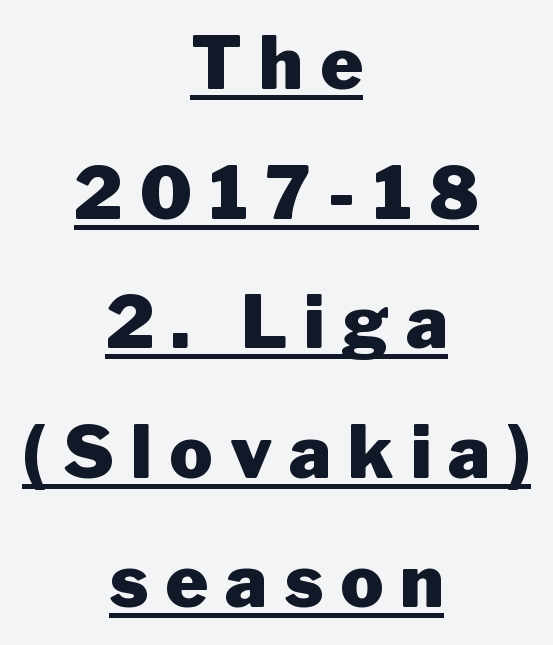
Q: Is the text bold? A: Yes.
Q: Is the text italic (slanted)? A: No, it is upright.
Q: Is the typeface a serif or a sans-serif typeface? A: Sans-serif.
Q: Is the text underlined? A: Yes.
Q: How is the paragraph aligned? A: Centered.
Q: Is the spacing between letters normal or unusually wide? A: Unusually wide.
Q: Width (condensed, normal, or wide)? A: Normal.
Q: Stroke contrast? A: Low.
Q: x-height? A: Medium.
Q: Monospaced? A: No.
